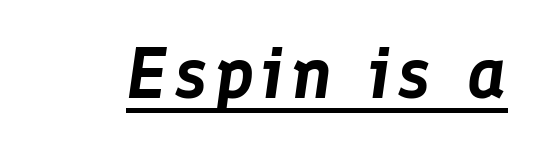
The image shows 73 px text type, italic (leaning right); set underlined; low stroke contrast and a medium x-height.
